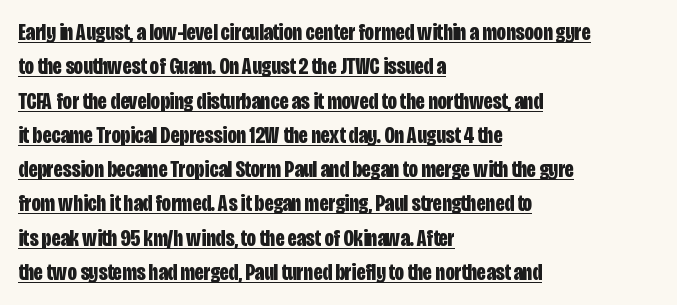
Q: Is the text bold? A: Yes.
Q: Is the text italic (slanted)? A: No, it is upright.
Q: Is the text underlined? A: Yes.
Q: How is the paragraph aligned? A: Left-aligned.
Q: Is the spacing between letters normal or unusually wide? A: Normal.
Q: Is the spacing between lines tight, normal or loose? A: Normal.
